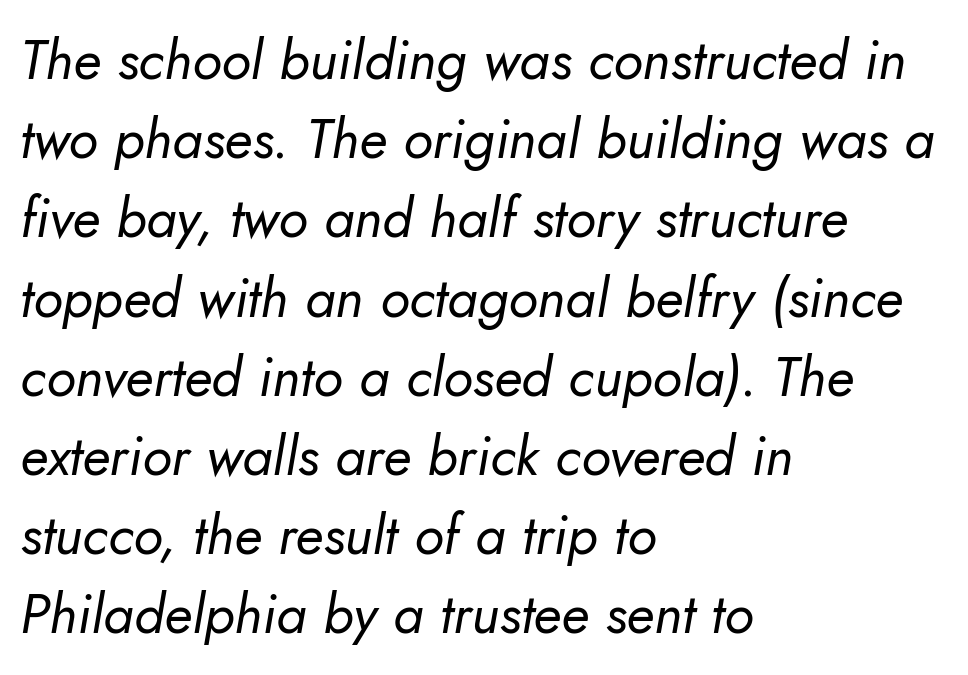
{"italic": "yes", "lean": "right", "slant_degrees": 10, "bold": "no", "weight": "regular", "width": "normal", "stroke_contrast": "low", "x_height": "small", "monospaced": "no", "underline": "no", "align": "left", "line_spacing": "normal", "line_spacing_ratio": 1.44, "letter_spacing": "normal", "letter_spacing_em": 0.0, "glyph_px": 55}
